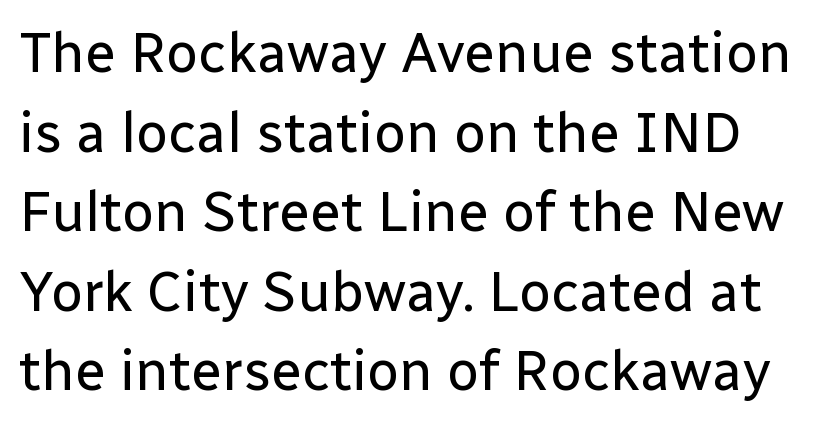
Q: Is the text bold? A: No.
Q: Is the text italic (slanted)? A: No, it is upright.
Q: Is the typeface a serif or a sans-serif typeface? A: Sans-serif.
Q: Is the text underlined? A: No.
Q: Is the spacing between letters normal or unusually wide? A: Normal.
Q: Is the spacing between lines tight, normal or loose? A: Normal.
Q: Width (condensed, normal, or wide)? A: Normal.
Q: Stroke contrast? A: Low.
Q: x-height? A: Medium.
Q: Monospaced? A: No.
